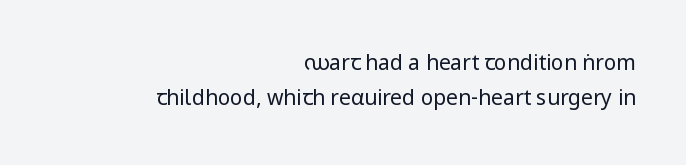
{"italic": "no", "bold": "no", "underline": "no", "align": "right", "line_spacing": "normal", "line_spacing_ratio": 1.67, "letter_spacing": "normal", "letter_spacing_em": 0.0, "glyph_px": 21}
